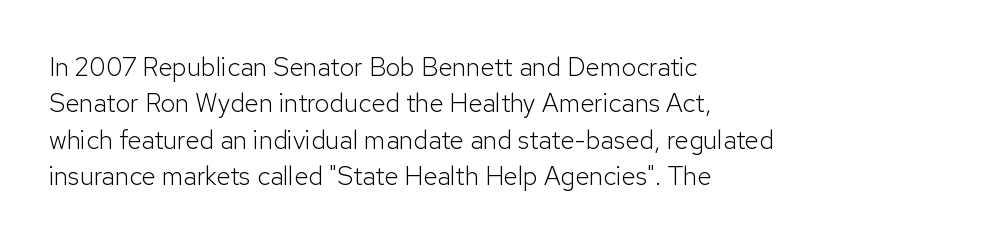
The image shows 26 px text type, upright; set left-aligned, normal line spacing (1.4x), normal letter spacing, not underlined.
